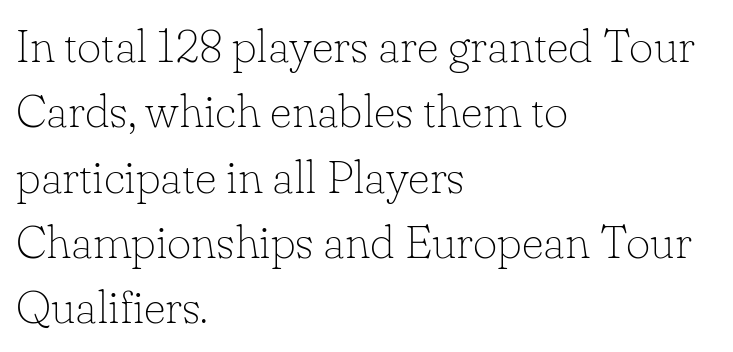
These lines are rendered in a variable-pitch font. Line spacing here is normal. In terms of posture, this sample is upright. The glyphs are unaccompanied by any horizontal stroke below them. Is this a sans? No — the strokes have serifs.
